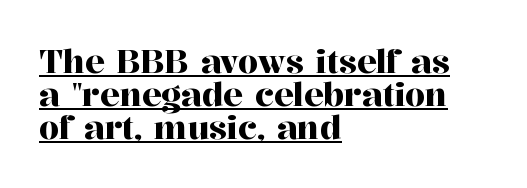
{"serif": "yes", "italic": "no", "width": "normal", "stroke_contrast": "high", "x_height": "medium", "monospaced": "no", "underline": "yes", "align": "left", "line_spacing": "tight", "line_spacing_ratio": 1.03, "letter_spacing": "normal", "letter_spacing_em": 0.0, "glyph_px": 32}
